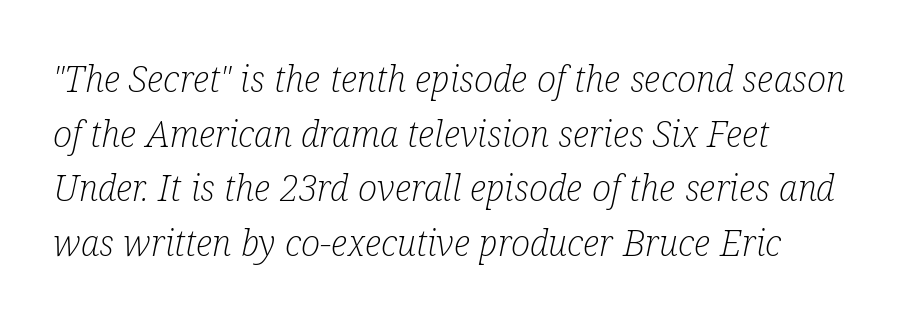
Varying glyph widths throughout — classic text-font behaviour. Baseline-to-baseline distance is the conventional proportion of letter height. Stems here are at most as thick as an everyday book face. The string is rendered with underlining switched off. Slanted lettering throughout.
